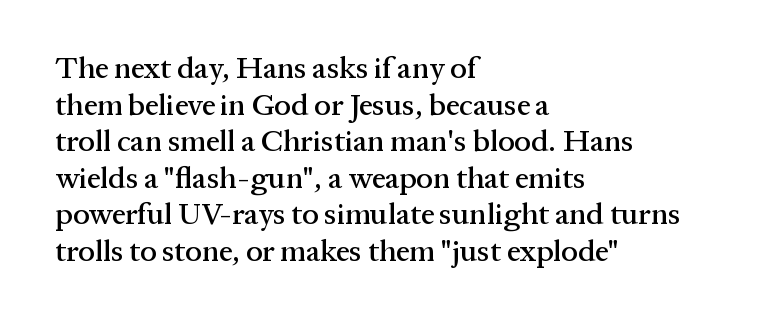
The image shows 30 px serif type, upright; set left-aligned, line spacing 1.22x, normal letter spacing, not underlined; medium stroke contrast and a medium x-height.
